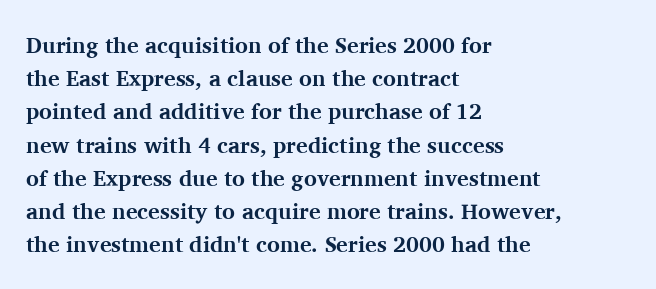
{"italic": "no", "bold": "yes", "underline": "no", "align": "left", "line_spacing": "normal", "line_spacing_ratio": 1.51, "letter_spacing": "normal", "letter_spacing_em": 0.0, "glyph_px": 22}
